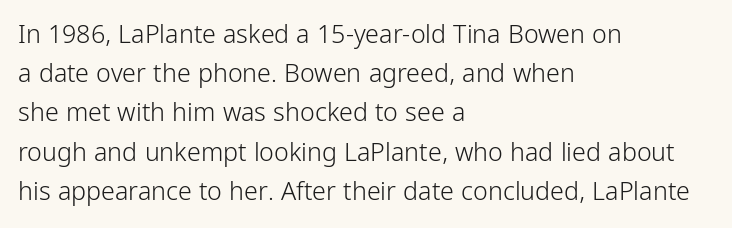
Q: Is the text bold? A: No.
Q: Is the text italic (slanted)? A: No, it is upright.
Q: Is the text underlined? A: No.
Q: How is the paragraph aligned? A: Left-aligned.
Q: Is the spacing between letters normal or unusually wide? A: Normal.
Q: Is the spacing between lines tight, normal or loose? A: Normal.
